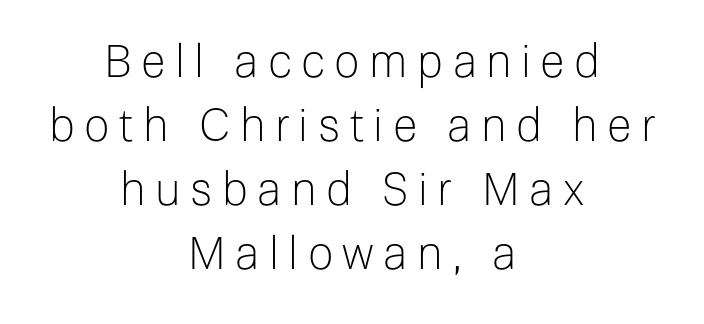
Q: Is the text bold? A: No.
Q: Is the text italic (slanted)? A: No, it is upright.
Q: Is the typeface a serif or a sans-serif typeface? A: Sans-serif.
Q: Is the text underlined? A: No.
Q: How is the paragraph aligned? A: Centered.
Q: Is the spacing between letters normal or unusually wide? A: Unusually wide.
Q: Is the spacing between lines tight, normal or loose? A: Normal.
Q: Width (condensed, normal, or wide)? A: Normal.
Q: Stroke contrast? A: Low.
Q: x-height? A: Medium.
Q: Monospaced? A: No.
